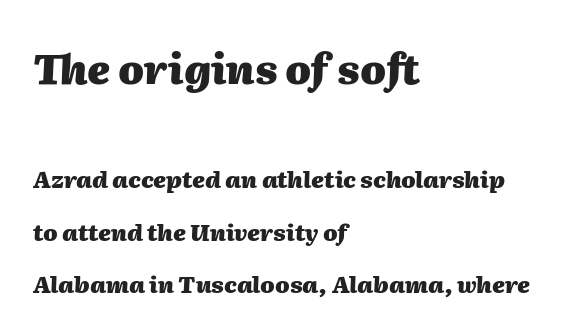
{"italic": "yes", "lean": "right", "slant_degrees": 2, "bold": "yes", "weight": "heavy", "width": "normal", "stroke_contrast": "medium", "x_height": "medium", "monospaced": "no", "underline": "no", "align": "left", "line_spacing": "loose", "line_spacing_ratio": 2.28, "letter_spacing": "normal", "letter_spacing_em": 0.0, "larger_block": "first", "size_ratio": 1.78, "glyph_px": 41}
